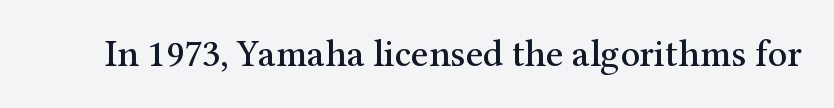
{"serif": "yes", "italic": "no", "width": "normal", "stroke_contrast": "medium", "x_height": "medium", "monospaced": "no", "underline": "no", "letter_spacing": "normal", "letter_spacing_em": 0.0, "glyph_px": 38}
